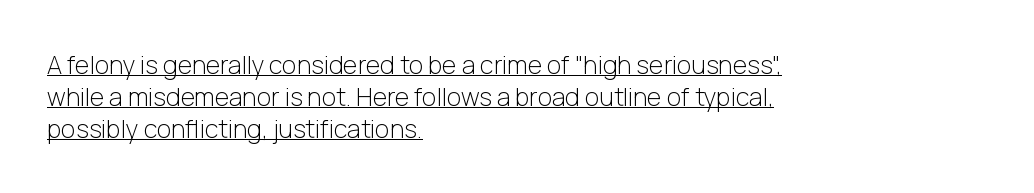
{"italic": "no", "bold": "no", "underline": "yes", "align": "left", "line_spacing": "normal", "line_spacing_ratio": 1.28, "letter_spacing": "normal", "letter_spacing_em": 0.0, "glyph_px": 25}
